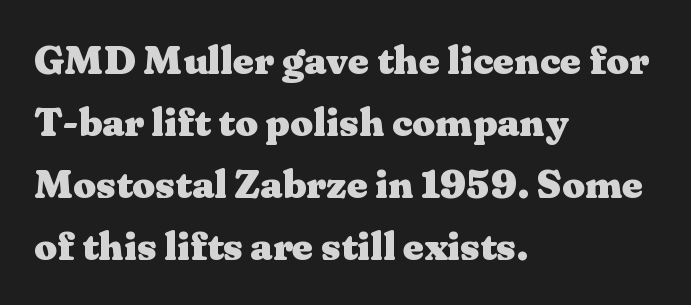
Nobody drew a line under any word here. Do the characters align in a grid? No, the font is proportional. Tracking here is standard; glyphs follow each other at the usual distance. Teacher's note: observe the even left margin — that is flush-left alignment.
